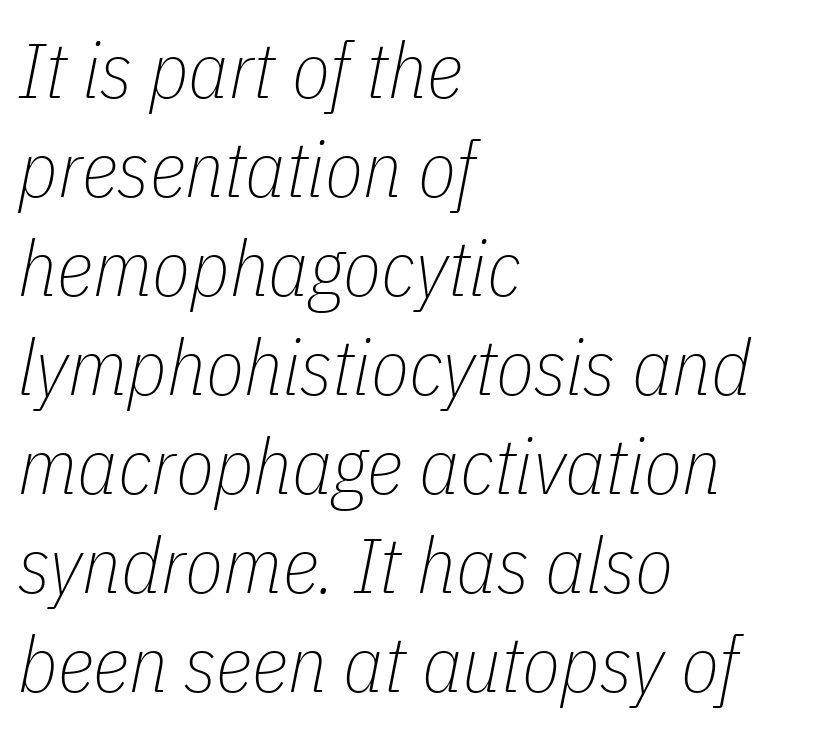
Q: Is the text bold? A: No.
Q: Is the text italic (slanted)? A: Yes, it leans right by about 11 degrees.
Q: Is the text underlined? A: No.
Q: How is the paragraph aligned? A: Left-aligned.
Q: Is the spacing between letters normal or unusually wide? A: Normal.
Q: Is the spacing between lines tight, normal or loose? A: Normal.
Q: Width (condensed, normal, or wide)? A: Condensed.
Q: Stroke contrast? A: Low.
Q: x-height? A: Medium.
Q: Monospaced? A: No.
